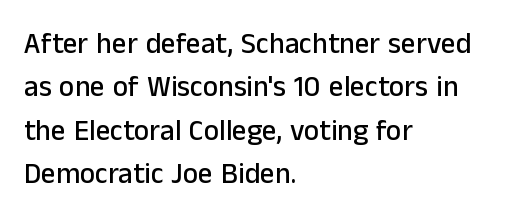
Successive baselines arrive at the customary interval. Characters follow at the spacing the type designer built in. The space directly below the letters is spotless. I'd call this a sans setting — the letters go barefoot. Each line starts at the same left margin while the right side varies. Posture: straight, roman, zero tilt.
